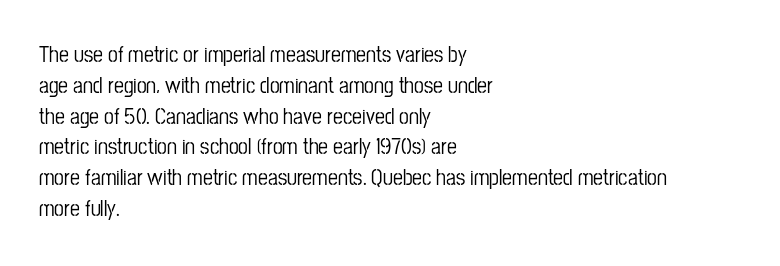
{"italic": "no", "underline": "no", "align": "left", "line_spacing": "normal", "line_spacing_ratio": 1.4, "letter_spacing": "normal", "letter_spacing_em": 0.0, "glyph_px": 22}
